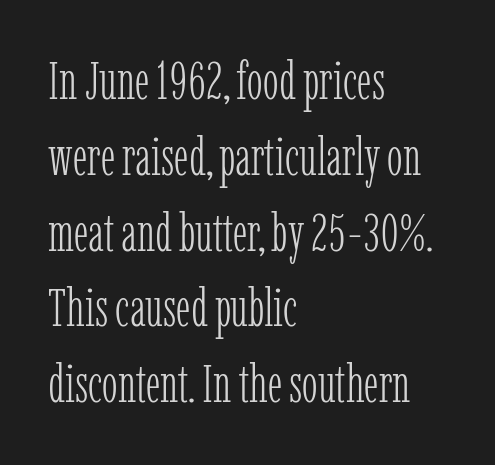
Any mark beneath the type? The region is blank. Here the designer chose a conventional face with non-uniform glyph widths. This sample keeps an unexceptional amount of space between lines. Italic? Not at all — the glyphs are vertical. Counters stay open thanks to moderate or lighter strokes. This rendering employs a face with finishing strokes, i.e., a serif.
